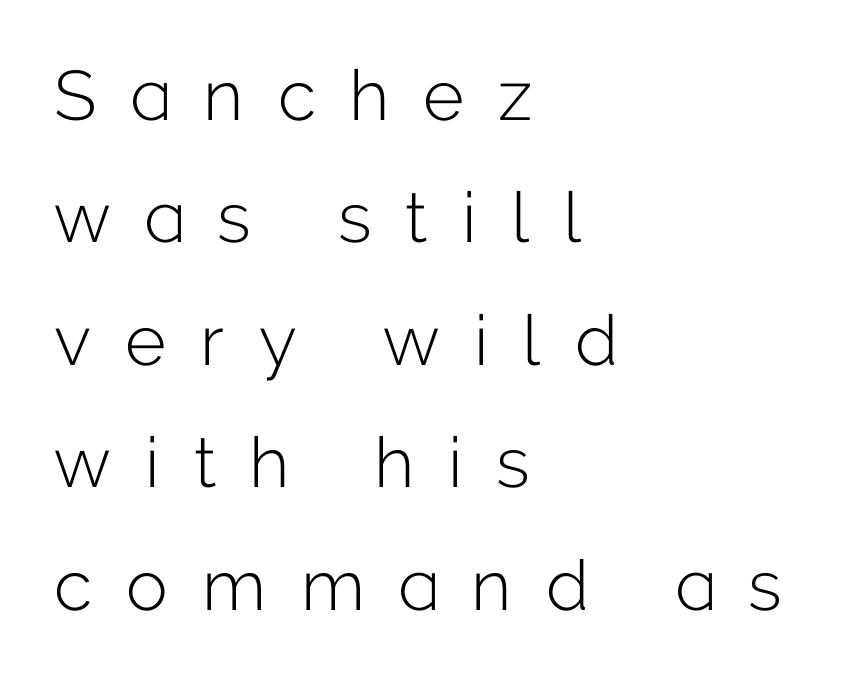
Does the type have serifs? No, each stem ends abruptly. These lines are rendered in a variable-pitch font. These lines stack with their left ends in a neat column. The weight would be labelled regular, book, light, or lighter still.
